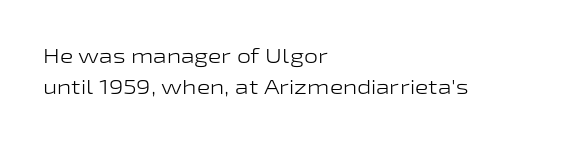
Line spacing here is normal. A typesetter would mark this as roman, not italic. The specimen omits any rule beneath the text block's lines. The rag falls on the right side of this text block. The characters are drawn with everyday or finer stroke widths.
